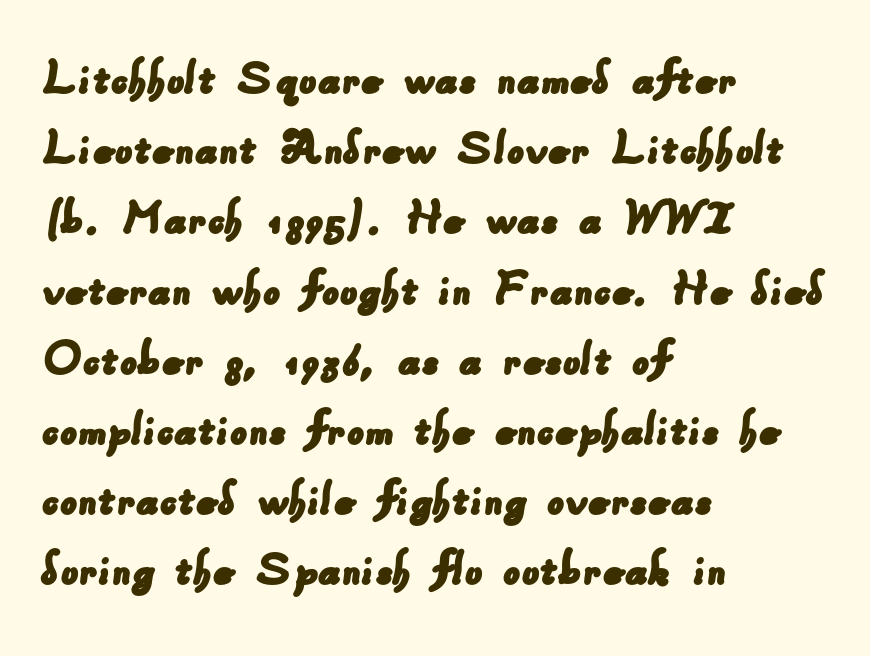
Quick note: interline space is typical. Each letter's strokes conclude bluntly, with no projecting serifs. All the whitespace from short lines collects on the right. The letterforms sit shoulder to shoulder at normal distance. Words float on clear page, feet unadorned.
